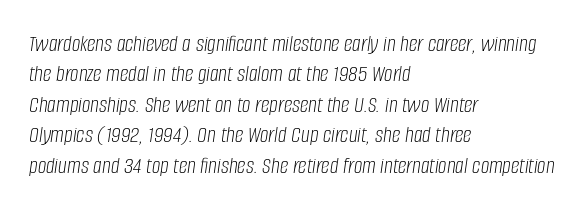
Q: Is the text bold? A: No.
Q: Is the text italic (slanted)? A: Yes, it leans right by about 8 degrees.
Q: Is the text underlined? A: No.
Q: How is the paragraph aligned? A: Left-aligned.
Q: Is the spacing between letters normal or unusually wide? A: Normal.
Q: Is the spacing between lines tight, normal or loose? A: Normal.
